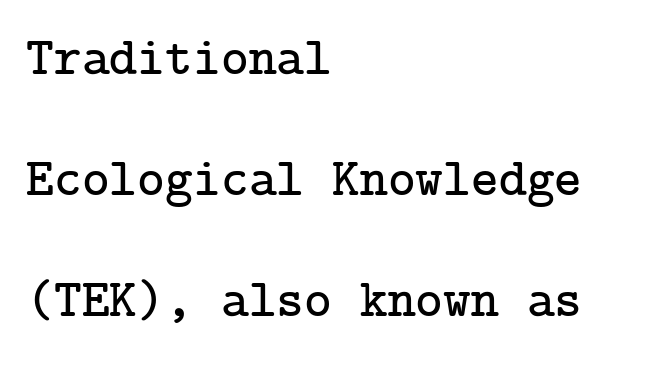
The image shows 53 px serif type, upright; set left-aligned, loose line spacing (2.28x), normal letter spacing, not underlined; low stroke contrast and a medium x-height.
